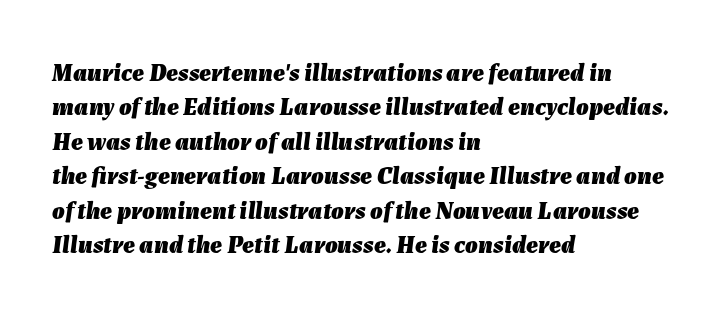
Q: Is the text bold? A: Yes.
Q: Is the text italic (slanted)? A: Yes, it leans right by about 7 degrees.
Q: Is the text underlined? A: No.
Q: How is the paragraph aligned? A: Left-aligned.
Q: Is the spacing between letters normal or unusually wide? A: Normal.
Q: Is the spacing between lines tight, normal or loose? A: Normal.
